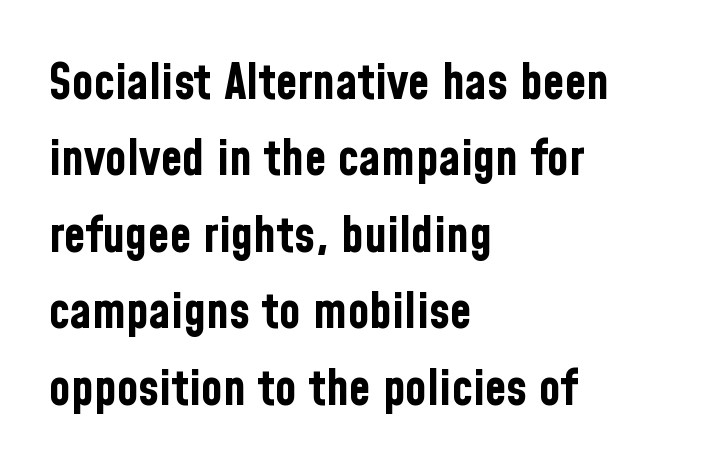
{"serif": "no", "italic": "no", "bold": "yes", "weight": "bold", "width": "condensed", "stroke_contrast": "low", "x_height": "medium", "monospaced": "no", "underline": "no", "align": "left", "line_spacing": "normal", "line_spacing_ratio": 1.53, "letter_spacing": "normal", "letter_spacing_em": 0.0, "glyph_px": 50}
